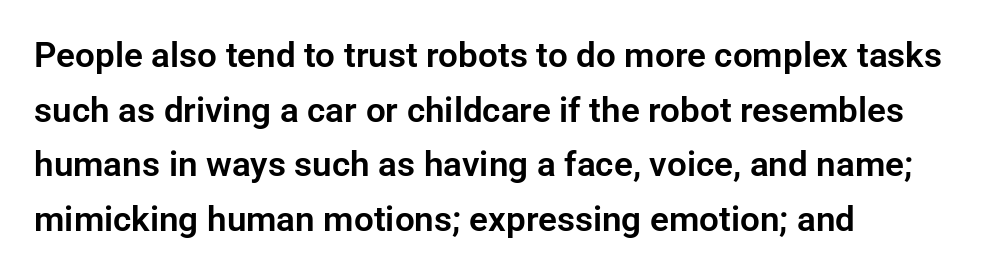
{"serif": "no", "italic": "no", "width": "normal", "stroke_contrast": "low", "x_height": "medium", "monospaced": "no", "underline": "no", "align": "left", "line_spacing": "normal", "line_spacing_ratio": 1.56, "letter_spacing": "normal", "letter_spacing_em": 0.0, "glyph_px": 35}
